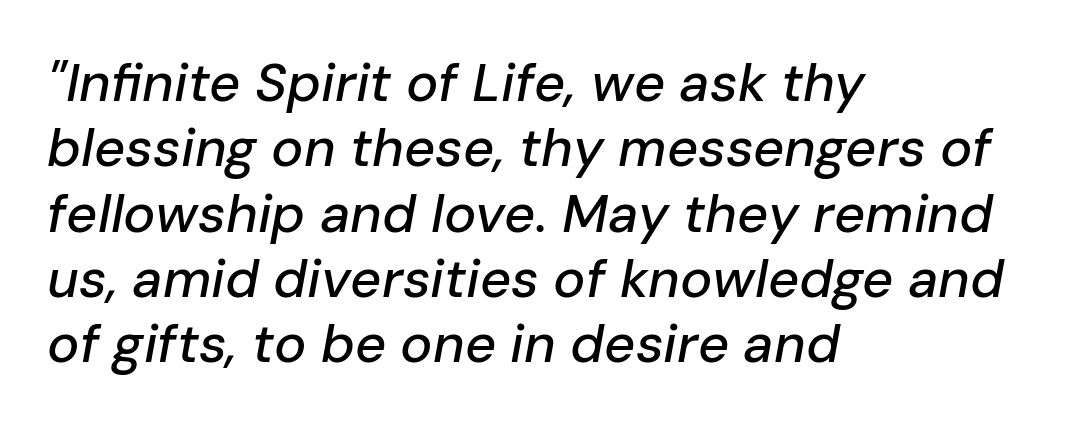
Q: Is the text italic (slanted)? A: Yes, it leans right by about 10 degrees.
Q: Is the text underlined? A: No.
Q: How is the paragraph aligned? A: Left-aligned.
Q: Is the spacing between letters normal or unusually wide? A: Normal.
Q: Width (condensed, normal, or wide)? A: Normal.
Q: Stroke contrast? A: Low.
Q: x-height? A: Medium.
Q: Monospaced? A: No.
